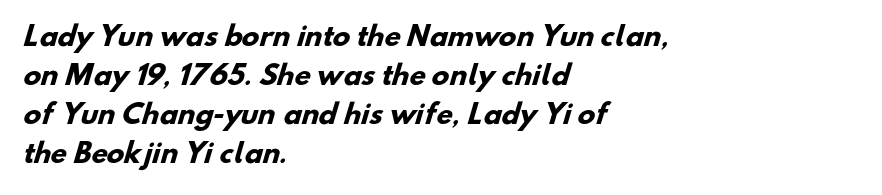
{"bold": "yes", "underline": "no", "align": "left", "line_spacing": "normal", "line_spacing_ratio": 1.5, "letter_spacing": "normal", "letter_spacing_em": 0.0, "glyph_px": 26}
